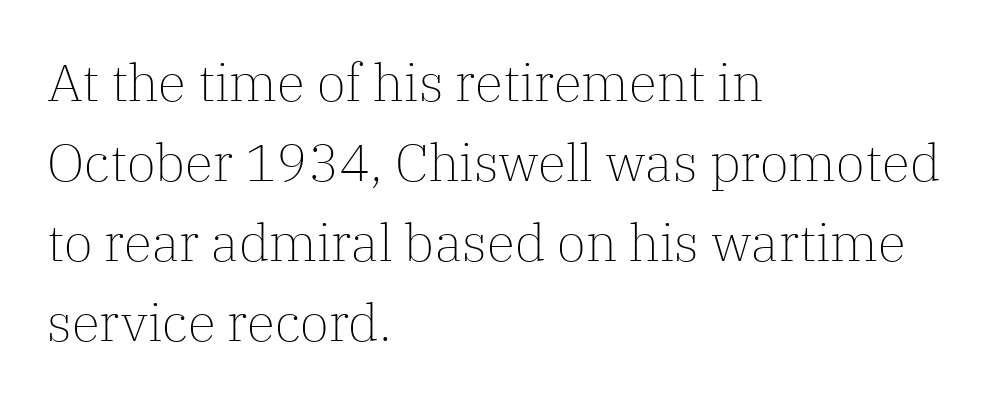
The image shows 52 px light serif type, upright; set left-aligned, normal line spacing (1.54x), normal letter spacing, not underlined; low stroke contrast and a medium x-height.
